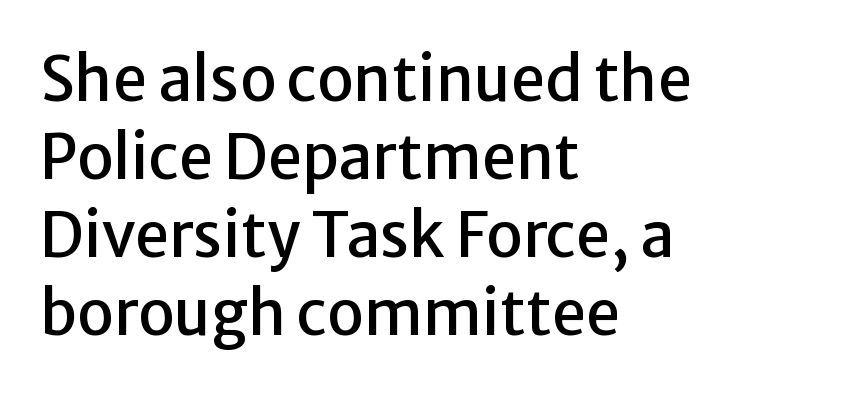
Vertical spacing — default. Tall strokes in this sample are plumb rather than angled. Just letters on the line, the space beneath them empty. The paragraph shown leans on its left margin.
